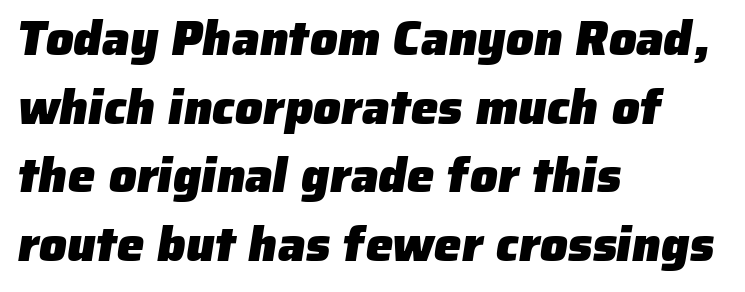
The image shows 49 px heavy sans-serif type; set left-aligned, normal line spacing (1.4x), normal letter spacing, not underlined; low stroke contrast and a medium x-height.
